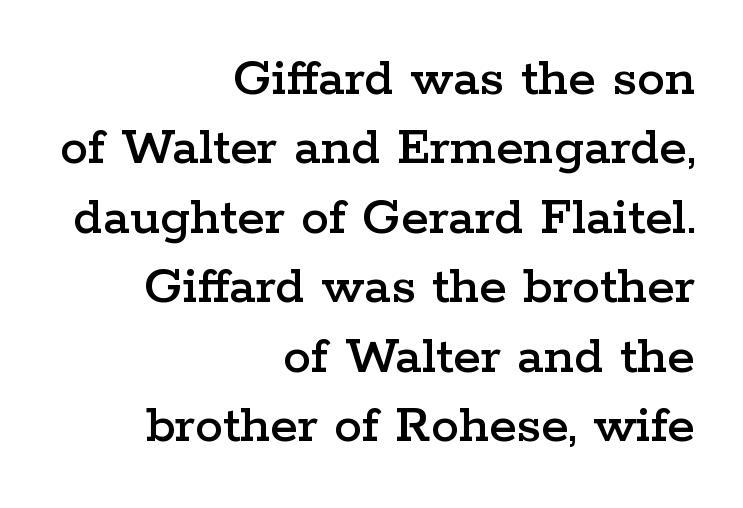
Q: Is the text italic (slanted)? A: No, it is upright.
Q: Is the typeface a serif or a sans-serif typeface? A: Serif.
Q: Is the text underlined? A: No.
Q: How is the paragraph aligned? A: Right-aligned.
Q: Is the spacing between letters normal or unusually wide? A: Normal.
Q: Width (condensed, normal, or wide)? A: Wide.
Q: Stroke contrast? A: Low.
Q: x-height? A: Medium.
Q: Monospaced? A: No.
